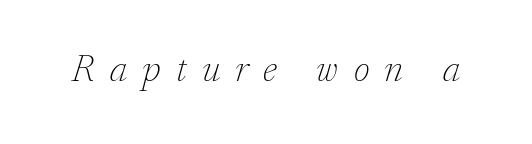
You could not count columns in this text — the font is proportionally spaced. The string is rendered with underlining switched off. To sum up the face: it has serifs. No letter is thick-stroked: the sample isn't bold.
